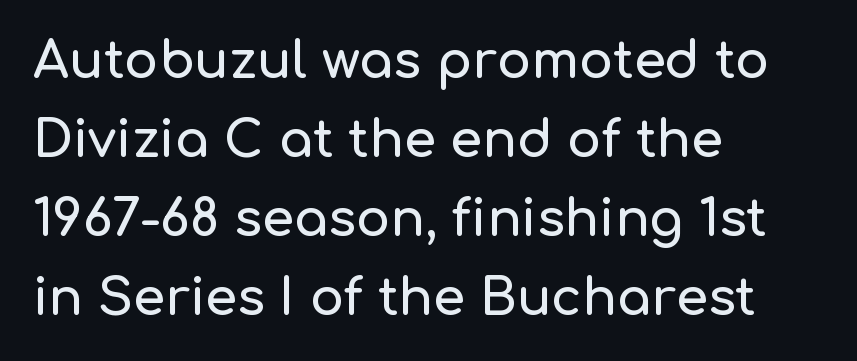
The image shows 51 px sans-serif type, upright; set left-aligned, normal line spacing (1.55x), normal letter spacing, not underlined; low stroke contrast and a medium x-height.
